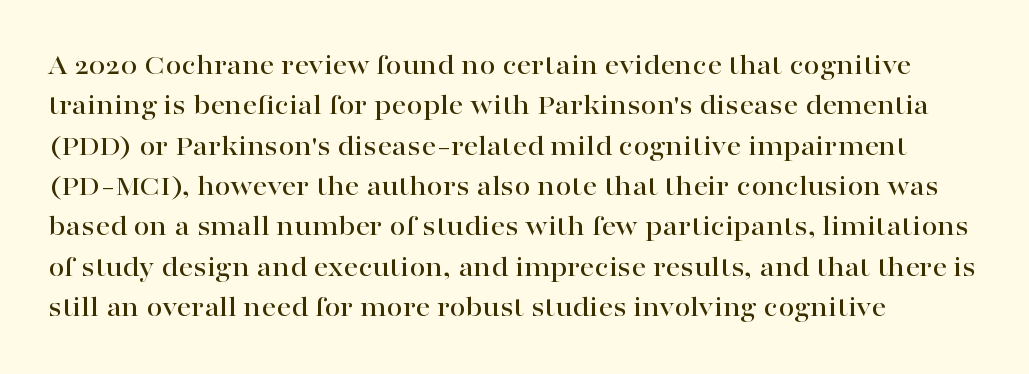
{"serif": "yes", "italic": "no", "width": "wide", "stroke_contrast": "high", "x_height": "medium", "monospaced": "no", "underline": "no", "align": "left", "line_spacing": "normal", "line_spacing_ratio": 1.39, "letter_spacing": "normal", "letter_spacing_em": 0.0, "glyph_px": 29}
